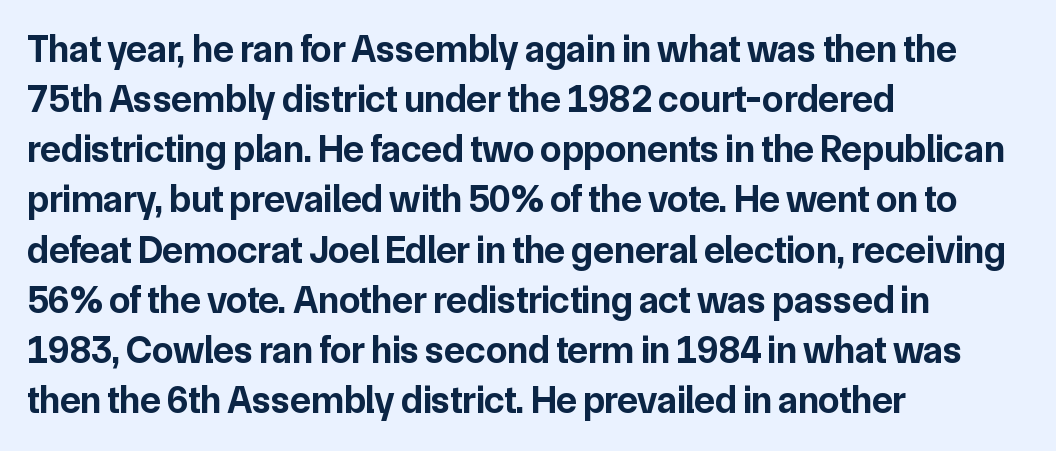
The typesetter chose a ragged-right arrangement here. Notice how descenders clear the ascenders below comfortably — that's standard leading. Rule under the text: the space is simply empty. Heavy-handed strokes throughout: this text is bold. The face used here is rendered with its standard letterfit.
